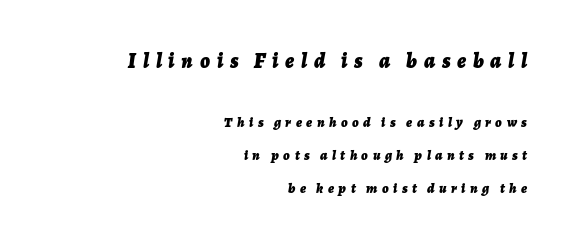
Q: Is the text bold? A: Yes.
Q: Is the text italic (slanted)? A: Yes, it leans right by about 7 degrees.
Q: Is the text underlined? A: No.
Q: How is the paragraph aligned? A: Right-aligned.
Q: Is the spacing between letters normal or unusually wide? A: Unusually wide.
Q: Is the spacing between lines tight, normal or loose? A: Loose.
Q: Which block of text is set in a larger size, the first (top) or the second (bottom)? A: The first (top) one.
